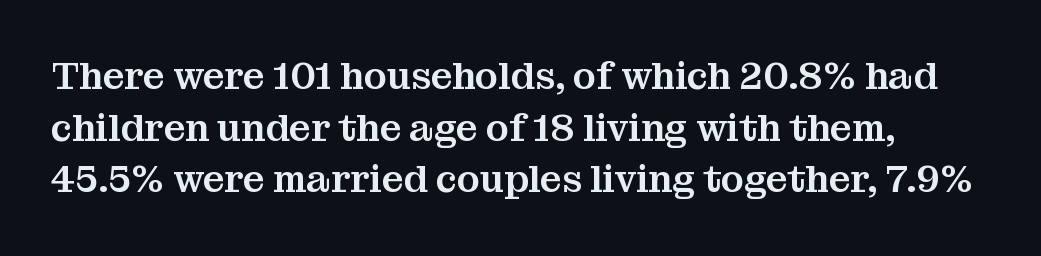
Q: Is the text italic (slanted)? A: No, it is upright.
Q: Is the typeface a serif or a sans-serif typeface? A: Serif.
Q: Is the text underlined? A: No.
Q: How is the paragraph aligned? A: Left-aligned.
Q: Is the spacing between letters normal or unusually wide? A: Normal.
Q: Is the spacing between lines tight, normal or loose? A: Normal.
Q: Width (condensed, normal, or wide)? A: Normal.
Q: Stroke contrast? A: Medium.
Q: x-height? A: Medium.
Q: Monospaced? A: No.
